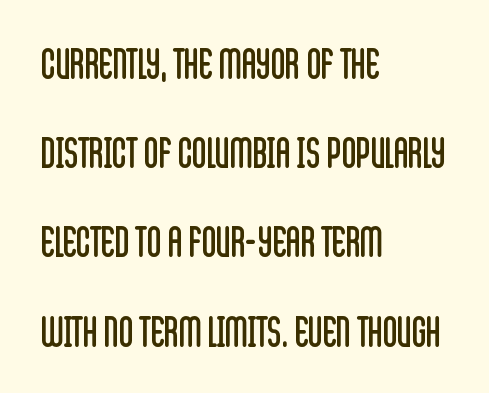
Regarding serifs, this sample does without them. These lines stack with their left ends in a neat column. Bold? No — there's no thickening of the strokes. The horizontal fit of the characters is conventional and even.
